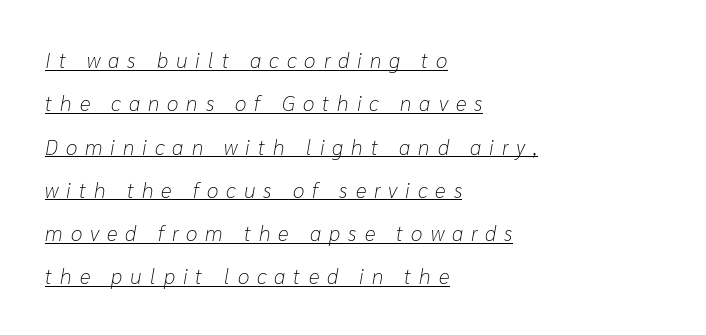
{"italic": "yes", "lean": "right", "slant_degrees": 10, "bold": "no", "underline": "yes", "align": "left", "line_spacing": "loose", "line_spacing_ratio": 2.06, "letter_spacing": "wide", "letter_spacing_em": 0.38, "glyph_px": 21}
